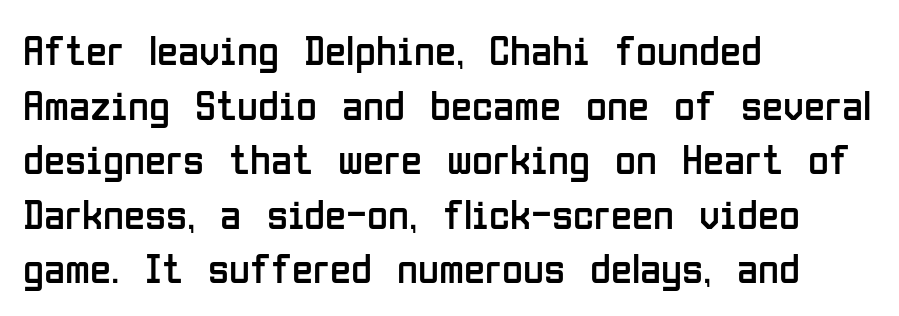
No feet cap the strokes, marking this as sans-serif type. The words here are not underlined. Students, note that the glyphs here touch the page at normal intervals. A typesetter would call this proportional, since set widths differ per character. A classic flush-left, rag-right setting is used for this passage.
